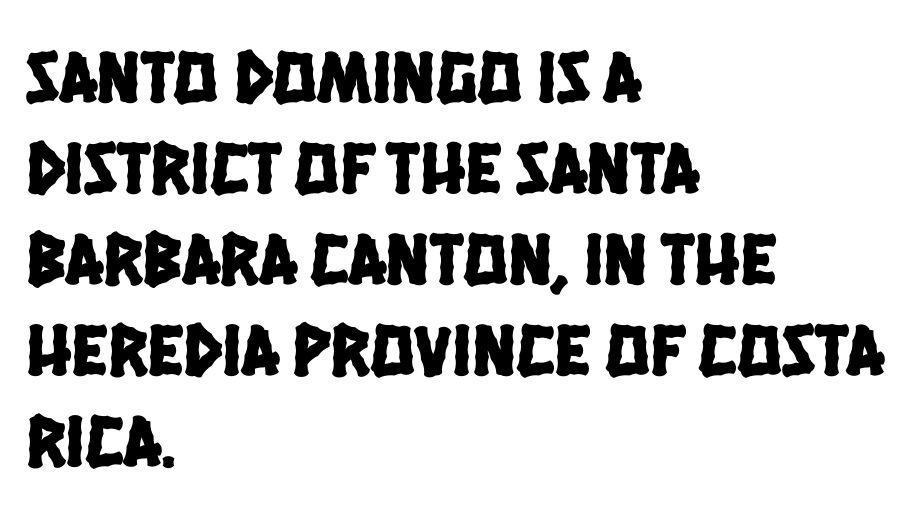
The image shows 74 px condensed sans-serif type; set left-aligned, line spacing 1.23x, normal letter spacing, not underlined; low stroke contrast and a large x-height.
